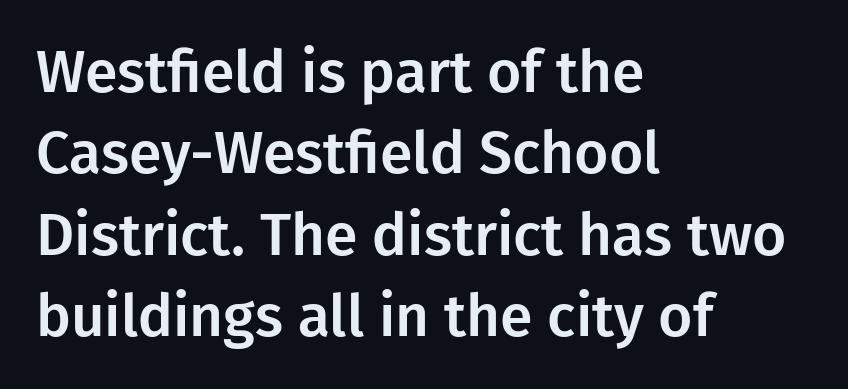
Q: Is the text italic (slanted)? A: No, it is upright.
Q: Is the typeface a serif or a sans-serif typeface? A: Sans-serif.
Q: Is the text underlined? A: No.
Q: How is the paragraph aligned? A: Left-aligned.
Q: Is the spacing between letters normal or unusually wide? A: Normal.
Q: Is the spacing between lines tight, normal or loose? A: Normal.
Q: Width (condensed, normal, or wide)? A: Normal.
Q: Stroke contrast? A: Low.
Q: x-height? A: Medium.
Q: Monospaced? A: No.
